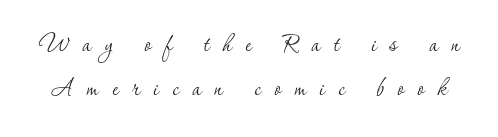
Q: Is the text bold? A: No.
Q: Is the text italic (slanted)? A: Yes.
Q: Is the typeface a serif or a sans-serif typeface? A: Serif.
Q: Is the text underlined? A: No.
Q: Is the spacing between letters normal or unusually wide? A: Unusually wide.
Q: Is the spacing between lines tight, normal or loose? A: Normal.
Q: Width (condensed, normal, or wide)? A: Normal.
Q: Stroke contrast? A: Low.
Q: x-height? A: Small.
Q: Monospaced? A: No.
